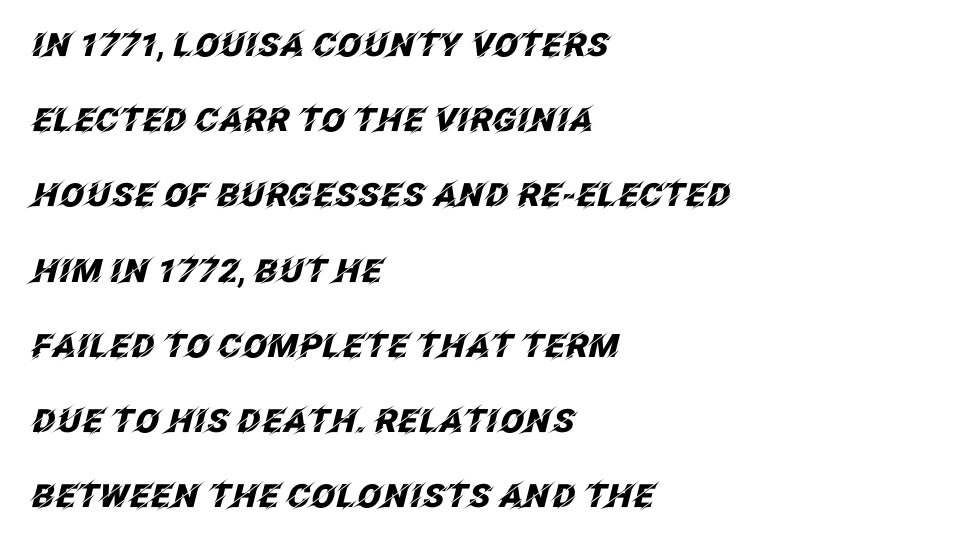
The image shows 32 px heavy type, italic (leaning right); set left-aligned, loose line spacing (2.35x), normal letter spacing, not underlined; low stroke contrast and a large x-height.
